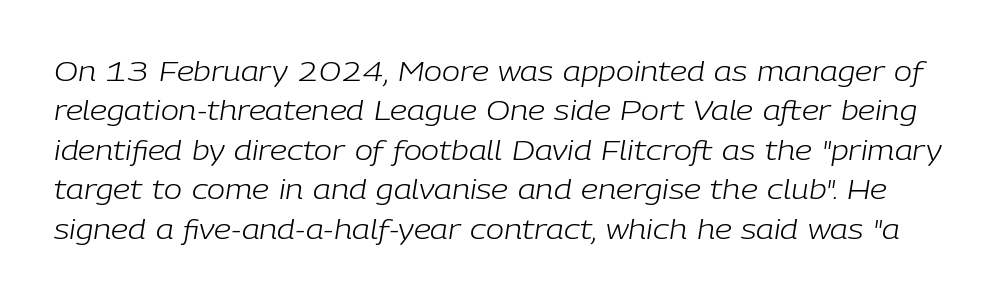
Look at the tracking — it's just the regular setting, nothing added. A quiet, ordinary-to-light weight characterises the typeface. Rows of type keep a routine distance in the vertical direction. Letters rest on an invisible, unmarked baseline. These lines were composed using italics.
